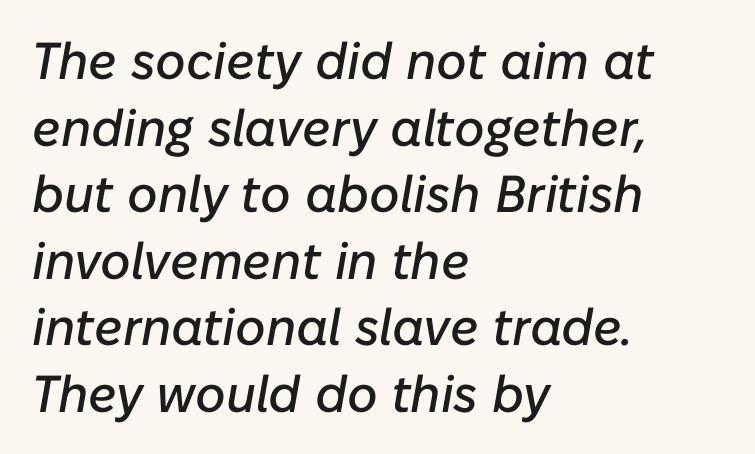
Q: Is the text italic (slanted)? A: Yes, it leans right by about 10 degrees.
Q: Is the text underlined? A: No.
Q: How is the paragraph aligned? A: Left-aligned.
Q: Is the spacing between letters normal or unusually wide? A: Normal.
Q: Is the spacing between lines tight, normal or loose? A: Normal.
Q: Width (condensed, normal, or wide)? A: Normal.
Q: Stroke contrast? A: Low.
Q: x-height? A: Medium.
Q: Monospaced? A: No.
